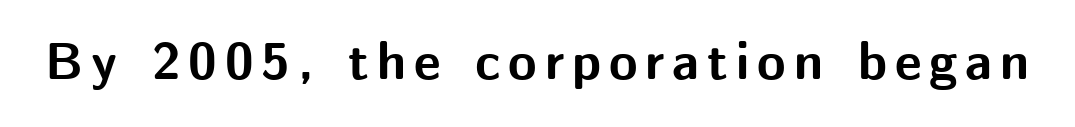
These lines are composed in type without serifs. No italicization has been applied; the sample stays upright. The string is rendered with underlining switched off. This sample has the flowing, uneven cadence of proportional lettering. Each glyph is drawn with heavy, bold strokes.
